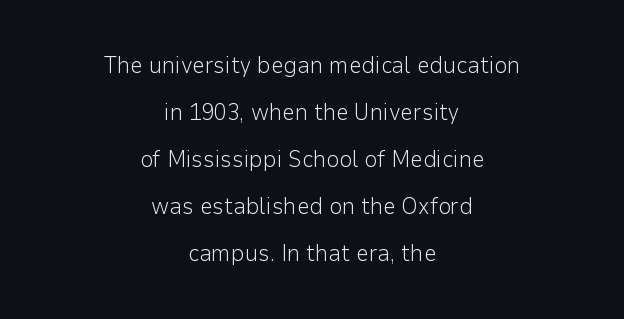
The image shows 23 px text type, upright; set centered, loose line spacing (2.04x), normal letter spacing, not underlined.
